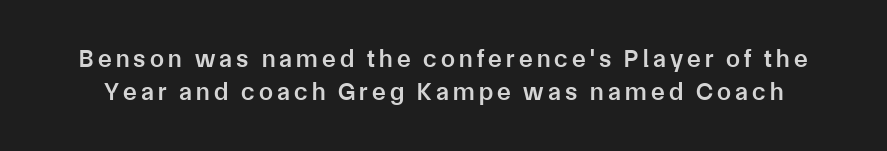
Q: Is the text bold? A: Semi-bold.
Q: Is the text italic (slanted)? A: No, it is upright.
Q: Is the text underlined? A: No.
Q: Is the spacing between lines tight, normal or loose? A: Normal.
